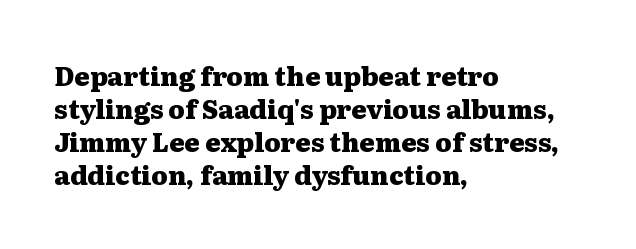
{"italic": "no", "bold": "yes", "underline": "no", "align": "left", "line_spacing": "normal", "line_spacing_ratio": 1.27, "letter_spacing": "normal", "letter_spacing_em": 0.0, "glyph_px": 26}
